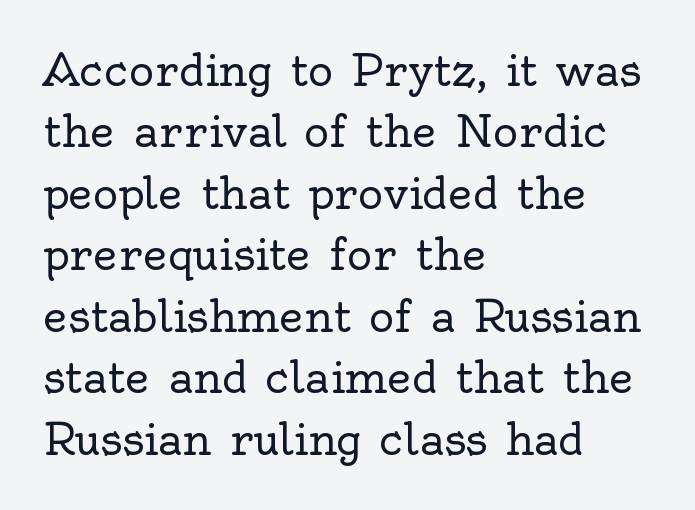
{"serif": "yes", "italic": "no", "bold": "no", "weight": "regular", "width": "normal", "x_height": "small", "monospaced": "no", "underline": "no", "align": "left", "line_spacing": "normal", "line_spacing_ratio": 1.43, "letter_spacing": "normal", "letter_spacing_em": 0.0, "glyph_px": 43}
